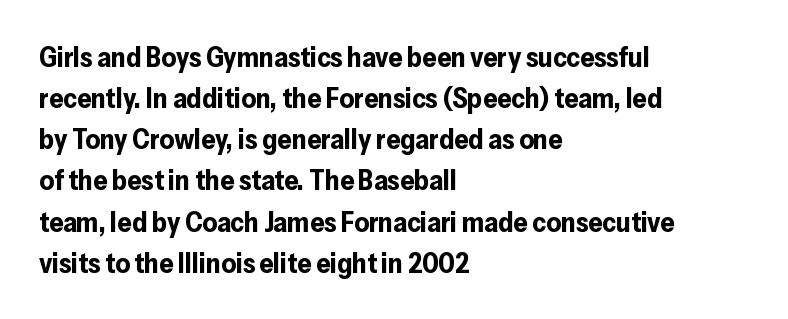
The image shows 28 px bold sans-serif type, upright; set left-aligned, normal line spacing (1.47x), normal letter spacing, not underlined; low stroke contrast and a medium x-height.
